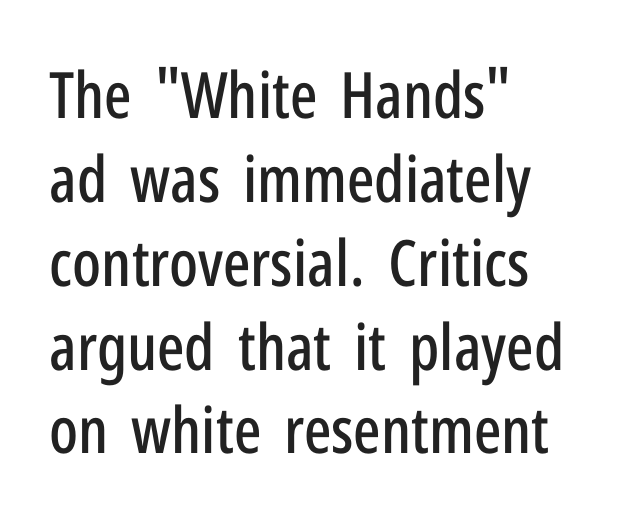
Q: Is the text italic (slanted)? A: No, it is upright.
Q: Is the typeface a serif or a sans-serif typeface? A: Sans-serif.
Q: Is the text underlined? A: No.
Q: How is the paragraph aligned? A: Left-aligned.
Q: Is the spacing between letters normal or unusually wide? A: Normal.
Q: Is the spacing between lines tight, normal or loose? A: Normal.
Q: Width (condensed, normal, or wide)? A: Condensed.
Q: Stroke contrast? A: Low.
Q: x-height? A: Medium.
Q: Monospaced? A: No.
